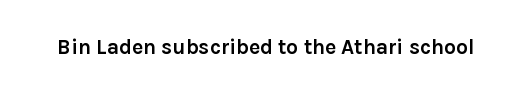
The letterforms sit shoulder to shoulder at normal distance. These lines were composed using upright roman letters. Check the space under the baseline: it is left empty. The sample has been set heavy, in full bold.
